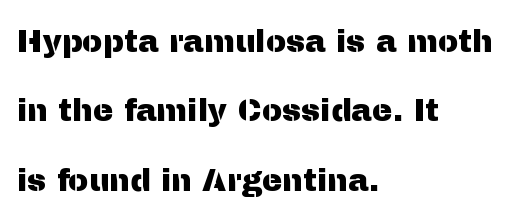
Q: Is the text italic (slanted)? A: No, it is upright.
Q: Is the typeface a serif or a sans-serif typeface? A: Sans-serif.
Q: Is the text underlined? A: No.
Q: How is the paragraph aligned? A: Left-aligned.
Q: Is the spacing between letters normal or unusually wide? A: Normal.
Q: Is the spacing between lines tight, normal or loose? A: Loose.
Q: Width (condensed, normal, or wide)? A: Normal.
Q: Stroke contrast? A: Medium.
Q: x-height? A: Medium.
Q: Monospaced? A: No.
